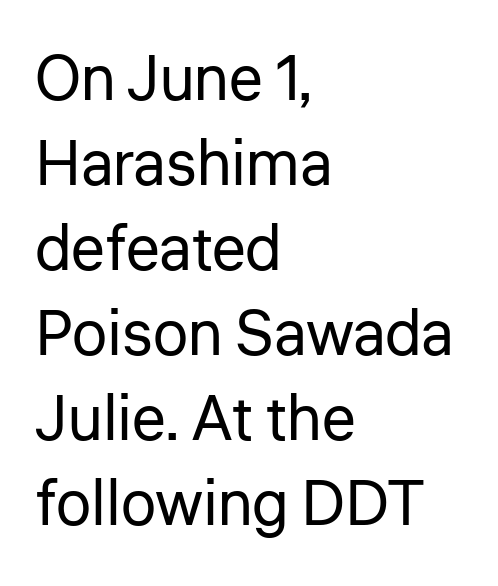
The lines in this sample share a left origin and differ only in where they stop. The zone under the glyphs is completely vacant. Is this a fixed-width face? No — the glyphs have proportional, varying widths. The face used here is a sans, in the tradition of grotesques and geometrics. A quiet, ordinary-to-light weight characterises the typeface. Ascenders rise straight up at ninety degrees.
